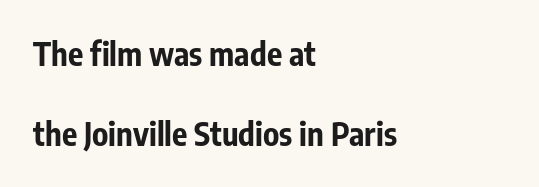
Looks like regular typesetting: each glyph gets only the width it needs. Underlining? Definitely not there. The specimen reads as upright at a glance. Compared with typical body copy, the letter spacing here is the same. Grotesque or geometric, the face here clearly has no serifs.
